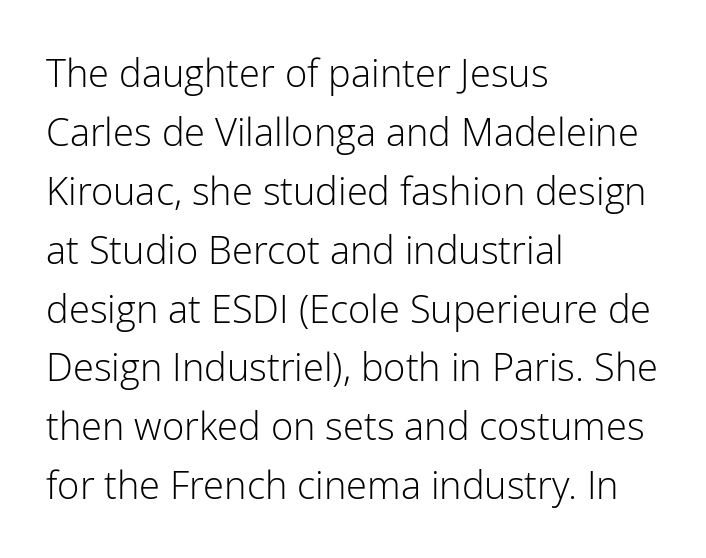
{"serif": "no", "italic": "no", "bold": "no", "weight": "light", "width": "normal", "stroke_contrast": "low", "x_height": "medium", "monospaced": "no", "underline": "no", "align": "left", "line_spacing": "normal", "line_spacing_ratio": 1.55, "letter_spacing": "normal", "letter_spacing_em": 0.0, "glyph_px": 38}
